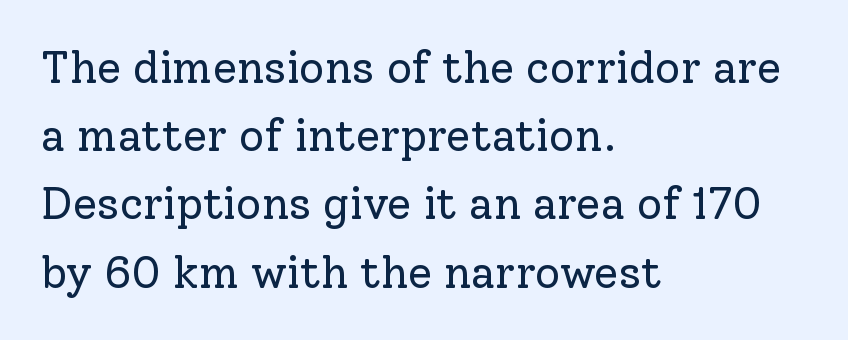
The lettering holds an erect, upright posture throughout. The rendering keeps characters at their native spacing. Plain, unruled lines of type. A quiet, ordinary-to-light weight characterises the typeface.
